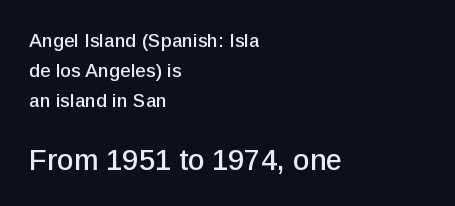
The lines sit at an ordinary, default distance from one another. Notice how the stems are strictly vertical — no italics here. The face used here is rendered with its standard letterfit. The space beneath each line is pristine and unruled.
